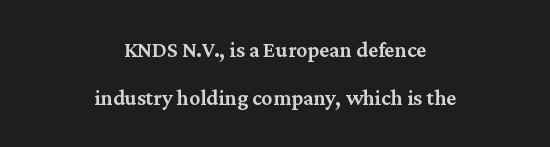
The image shows 22 px text type, upright; set centered, loose line spacing (2.18x), normal letter spacing, not underlined.
